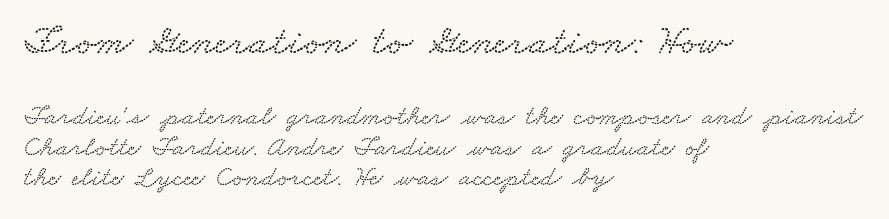
Q: Is the text underlined? A: No.
Q: How is the paragraph aligned? A: Left-aligned.
Q: Is the spacing between letters normal or unusually wide? A: Normal.
Q: Is the spacing between lines tight, normal or loose? A: Tight.
Q: Which block of text is set in a larger size, the first (top) or the second (bottom)? A: The first (top) one.
Q: Width (condensed, normal, or wide)? A: Wide.
Q: Stroke contrast? A: Low.
Q: x-height? A: Small.
Q: Monospaced? A: No.
